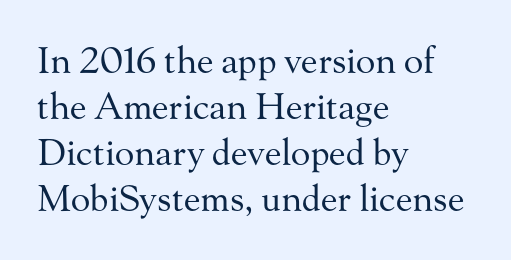
The image shows 36 px regular-weight serif type, upright; set left-aligned, normal line spacing (1.28x), normal letter spacing, not underlined; medium stroke contrast and a small x-height.
